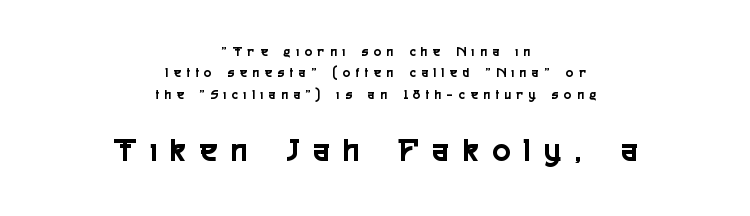
The image shows 34 px condensed sans-serif type, upright; set centered, normal line spacing (1.53x), unusually wide letter spacing (+0.42 em), not underlined; the second (bottom) block is 2.43x larger; a medium x-height.
